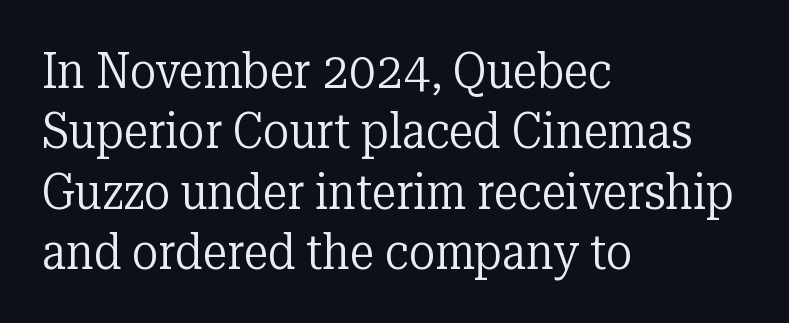
Letterform terminals end in serifs throughout the passage. Is the type heavy? It reads as light-to-regular instead. If you drew a line through each stem, it would be perfectly vertical. Does the copy run flush right? No — it runs flush left. The zone under the glyphs is completely vacant. Between one letter and the next there's only the usual sliver of space.
